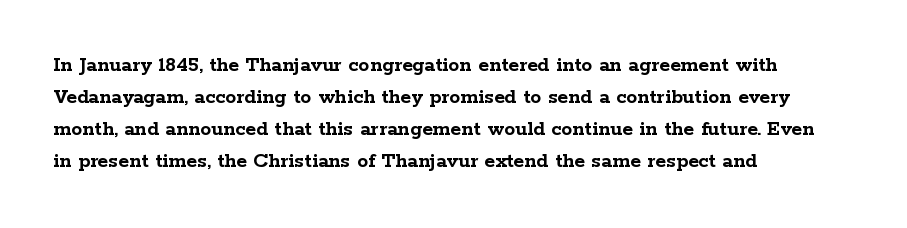
Students, observe: this is what conventionally led text looks like. Ascenders rise straight up at ninety degrees. Pretty heavy lettering here — definitely bold. The words here are not underlined.
